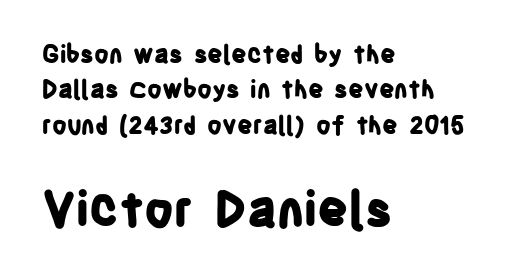
The image shows 48 px bold, condensed sans-serif type, upright; set left-aligned, normal line spacing (1.47x), normal letter spacing, not underlined; the second (bottom) block is 2.0x larger; low stroke contrast and a large x-height.
